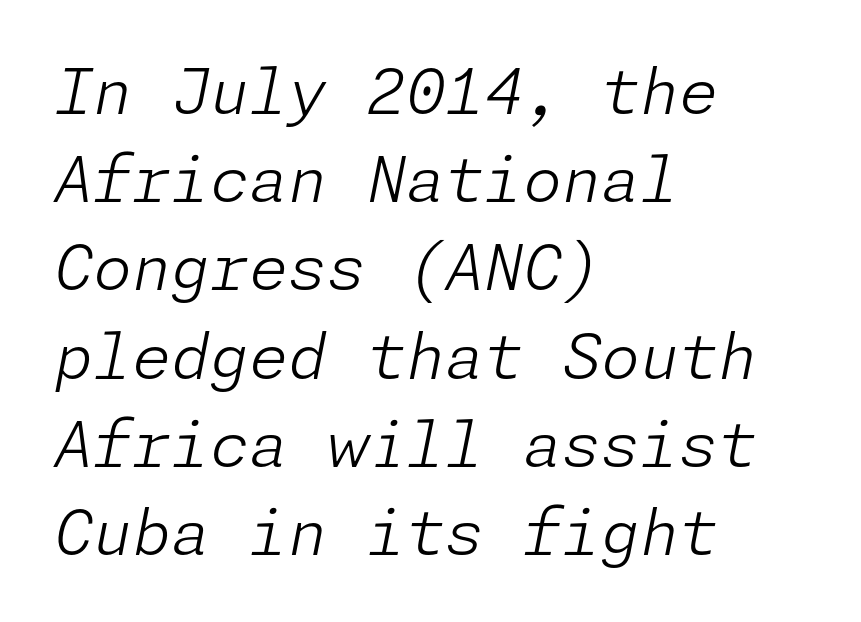
The image shows 63 px light type, italic (leaning right); set left-aligned, normal line spacing (1.4x), normal letter spacing, not underlined; low stroke contrast and a medium x-height.
